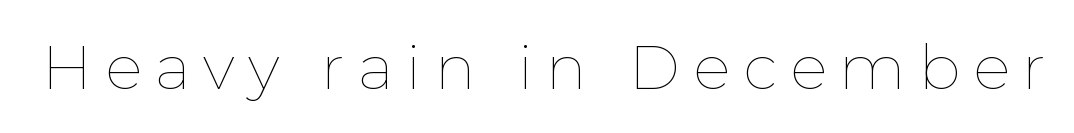
The image shows 62 px thin type, upright; set unusually wide letter spacing (+0.21 em), not underlined; low stroke contrast and a medium x-height.
